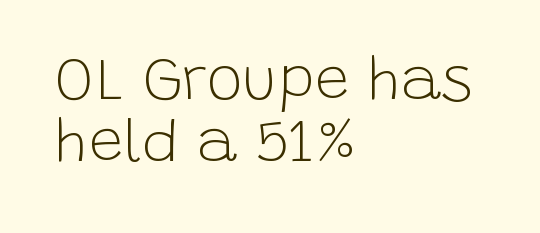
{"serif": "no", "italic": "no", "bold": "no", "weight": "light", "width": "normal", "stroke_contrast": "low", "x_height": "large", "monospaced": "no", "underline": "no", "align": "left", "line_spacing": "tight", "line_spacing_ratio": 1.02, "letter_spacing": "normal", "letter_spacing_em": 0.0, "glyph_px": 61}
